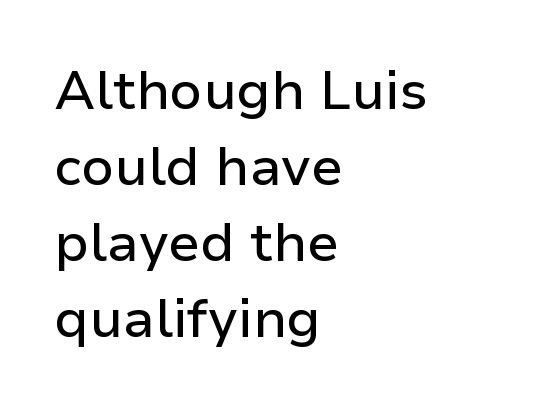
The image shows 54 px sans-serif type, upright; set left-aligned, normal line spacing (1.41x), normal letter spacing, not underlined; low stroke contrast and a medium x-height.
